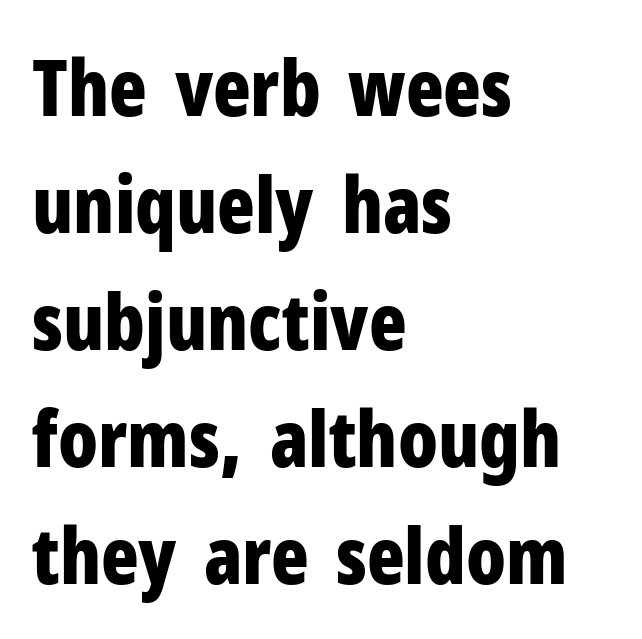
The image shows 78 px bold, condensed sans-serif type, upright; set left-aligned, normal line spacing (1.5x), normal letter spacing, not underlined; low stroke contrast and a medium x-height.
